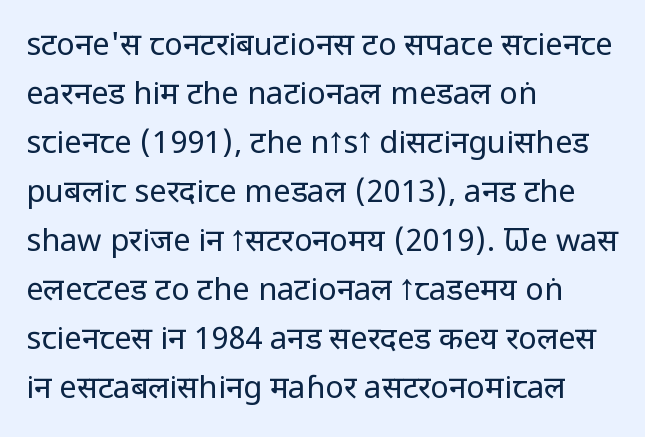
The specimen omits any rule beneath the text block's lines. Upright lettering throughout. You could not count columns in this text — the font is proportionally spaced. Serifs: no, the terminals of the letterforms are clean. Heaviness? Minimal to ordinary, like unemphasized prose.
